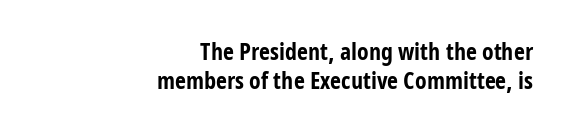
Q: Is the text bold? A: Yes.
Q: Is the text italic (slanted)? A: No, it is upright.
Q: Is the text underlined? A: No.
Q: How is the paragraph aligned? A: Right-aligned.
Q: Is the spacing between letters normal or unusually wide? A: Normal.
